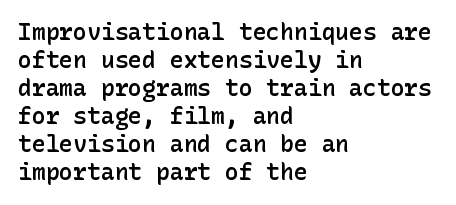
The image shows 23 px text type, upright; set left-aligned, line spacing 1.22x, normal letter spacing, not underlined.
